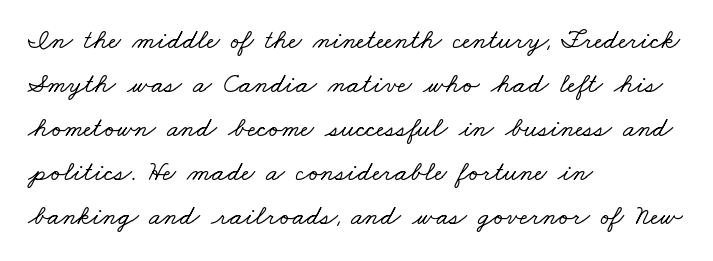
In terms of letterspacing, this is plain default setting. Line starts are locked; line ends wander. Note: serifs present on the glyphs. Do the characters align in a grid? No, the font is proportional. Regarding leading, the lines here are spaced in the standard way. The string is rendered with underlining switched off.
